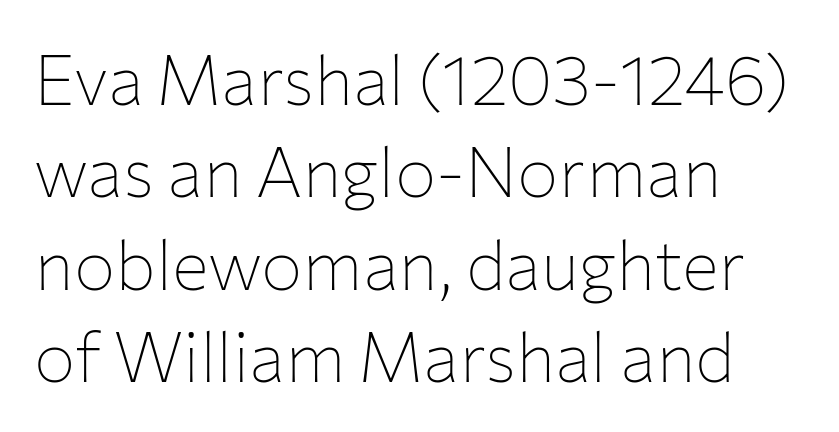
The image shows 69 px thin sans-serif type, upright; set left-aligned, normal line spacing (1.34x), normal letter spacing, not underlined; low stroke contrast and a medium x-height.
